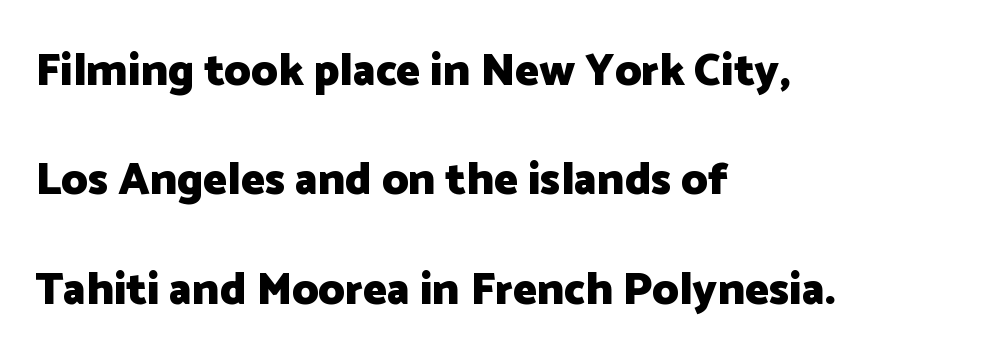
A roman cut, with each character standing at attention. The rendering uses natural spacing where letterforms have individual widths. Is the block centered? No — it sits flush against the left margin. Whoever set this chose breathing room over compactness in the vertical rhythm. To sum up the face: it is a sans, with no serifs. The letterforms sit shoulder to shoulder at normal distance.
